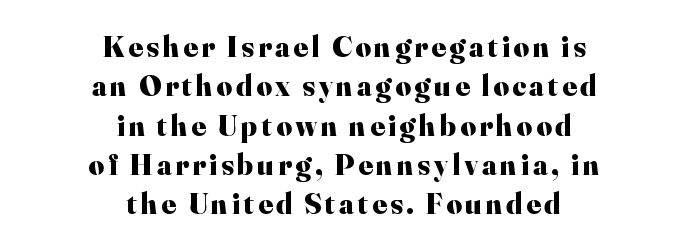
The image shows 30 px heavy serif type, upright; set centered, normal line spacing (1.31x), not underlined; high stroke contrast and a small x-height.
